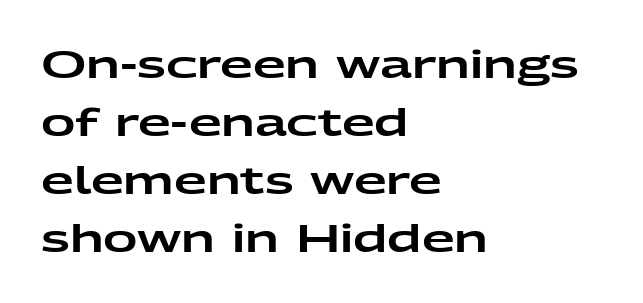
The image shows 38 px wide sans-serif type, upright; set left-aligned, normal line spacing (1.53x), normal letter spacing, not underlined; low stroke contrast and a medium x-height.
